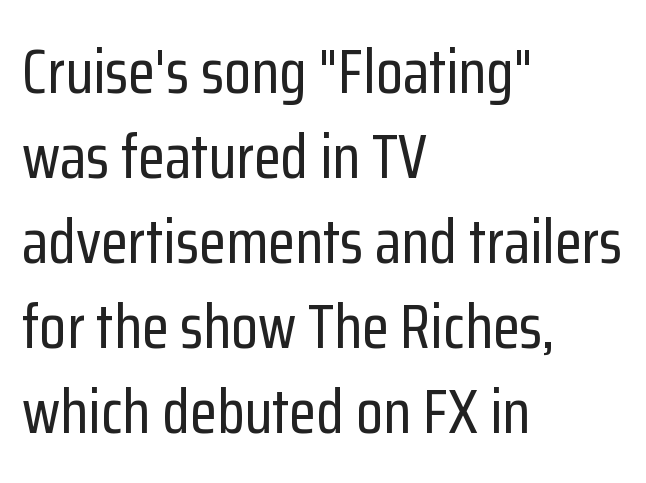
Characters follow at the spacing the type designer built in. Observe the absence of serifs on each vertical stroke in this sample. Line starts are locked; line ends wander. The string is rendered with underlining switched off. The space between consecutive lines is moderate.
